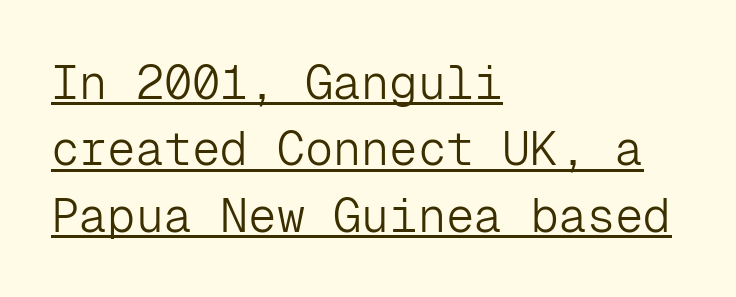
{"serif": "no", "italic": "no", "bold": "no", "weight": "light", "width": "normal", "stroke_contrast": "low", "x_height": "medium", "monospaced": "yes", "underline": "yes", "align": "left", "line_spacing": "normal", "line_spacing_ratio": 1.41, "letter_spacing": "normal", "letter_spacing_em": 0.0, "glyph_px": 47}
